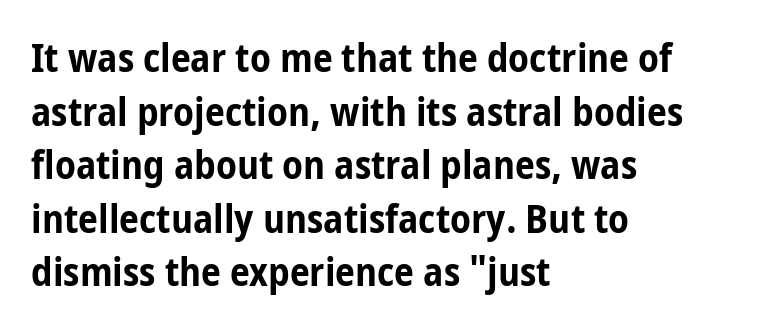
{"serif": "no", "italic": "no", "bold": "yes", "weight": "bold", "width": "condensed", "stroke_contrast": "low", "x_height": "medium", "monospaced": "no", "underline": "no", "align": "left", "line_spacing": "normal", "line_spacing_ratio": 1.34, "letter_spacing": "normal", "letter_spacing_em": 0.0, "glyph_px": 40}
